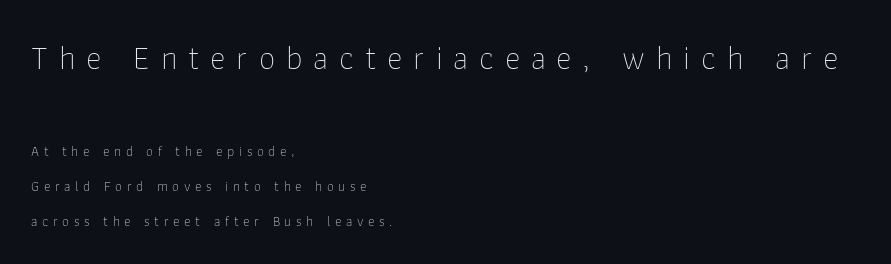
{"serif": "no", "italic": "no", "bold": "no", "weight": "thin", "width": "normal", "stroke_contrast": "low", "x_height": "medium", "monospaced": "no", "underline": "no", "align": "left", "line_spacing": "loose", "line_spacing_ratio": 2.48, "letter_spacing": "wide", "letter_spacing_em": 0.33, "larger_block": "first", "size_ratio": 2.36, "glyph_px": 33}
